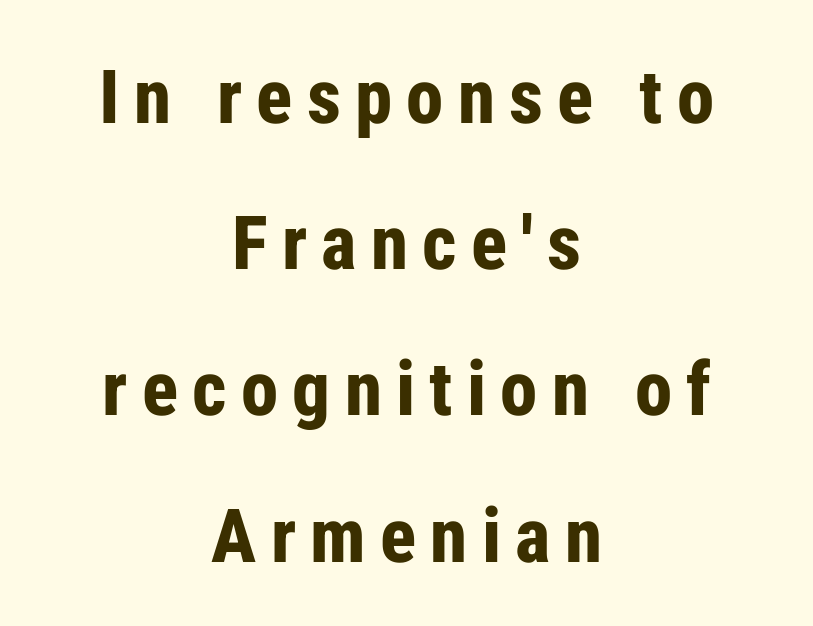
{"serif": "no", "italic": "no", "bold": "yes", "weight": "bold", "width": "condensed", "stroke_contrast": "low", "x_height": "medium", "monospaced": "no", "underline": "no", "align": "center", "line_spacing": "loose", "line_spacing_ratio": 1.95, "glyph_px": 75}
